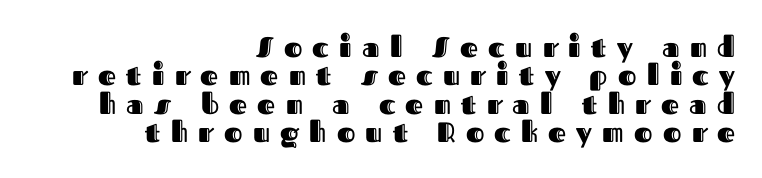
{"italic": "no", "width": "normal", "x_height": "medium", "monospaced": "no", "underline": "no", "align": "right", "line_spacing": "tight", "line_spacing_ratio": 1.01, "letter_spacing": "wide", "letter_spacing_em": 0.37, "glyph_px": 28}
